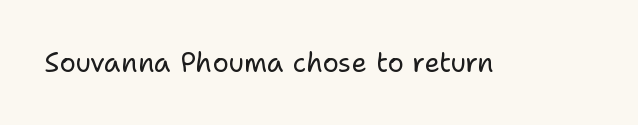
Has an underline been added? It has not. The type is set solid horizontally, with unmodified tracking. The characters are drawn with everyday or finer stroke widths. Every character sits straight up, as roman type does.
